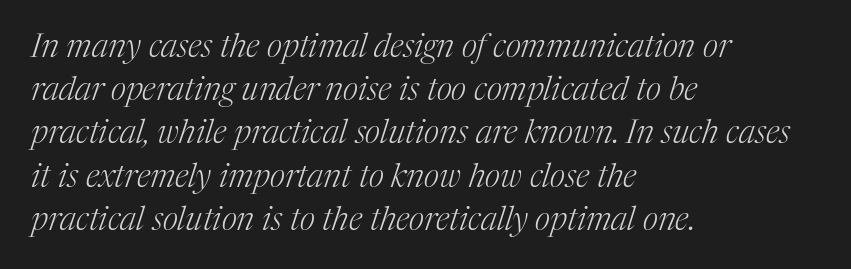
The image shows 33 px light serif type, italic (leaning right); set left-aligned, normal line spacing (1.31x), normal letter spacing, not underlined; medium stroke contrast and a medium x-height.
